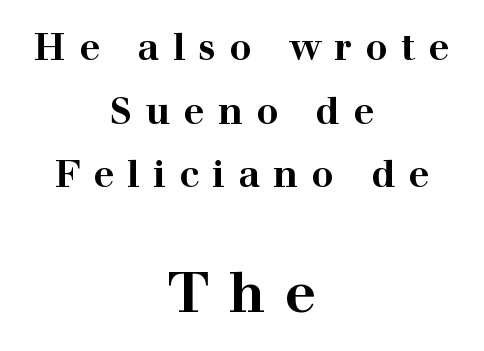
Pretty heavy lettering here — definitely bold. Each letter keeps its own natural width here, so spacing adapts to shape. Check where the strokes stop: tiny serifs finish them off. Each word looks stretched out because of the extra space between its letters. Two sizes are in play, and the larger belongs to the second block. The font's upright variant was chosen for this text.
